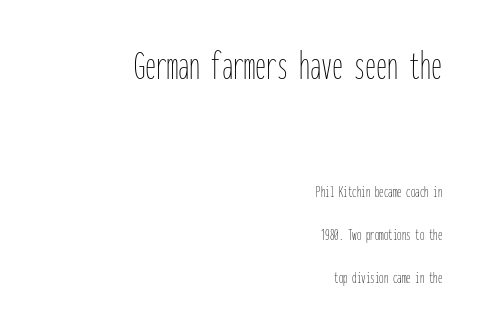
{"italic": "no", "bold": "no", "weight": "thin", "width": "condensed", "stroke_contrast": "low", "x_height": "medium", "monospaced": "yes", "underline": "no", "align": "right", "line_spacing": "loose", "line_spacing_ratio": 2.39, "letter_spacing": "normal", "letter_spacing_em": 0.0, "larger_block": "first", "size_ratio": 2.44, "glyph_px": 44}
